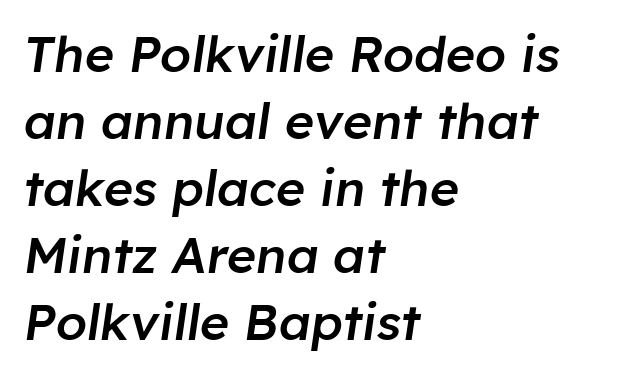
Q: Is the text bold? A: Semi-bold.
Q: Is the text italic (slanted)? A: Yes, it leans right by about 8 degrees.
Q: Is the text underlined? A: No.
Q: How is the paragraph aligned? A: Left-aligned.
Q: Is the spacing between letters normal or unusually wide? A: Normal.
Q: Is the spacing between lines tight, normal or loose? A: Normal.
Q: Width (condensed, normal, or wide)? A: Normal.
Q: Stroke contrast? A: Low.
Q: x-height? A: Medium.
Q: Monospaced? A: No.
